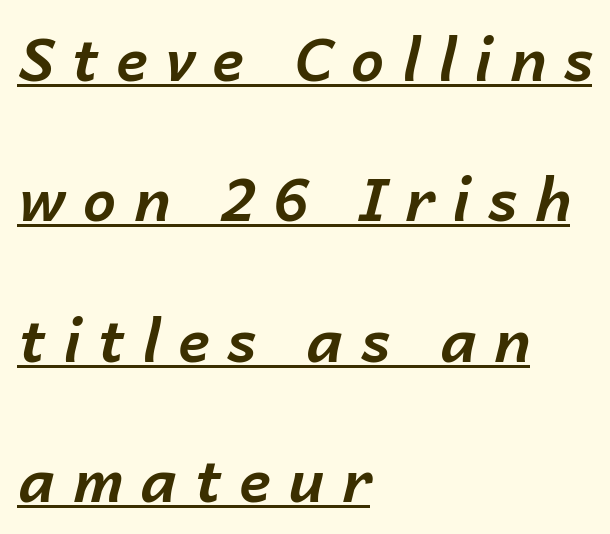
The image shows 59 px bold type, italic (leaning right); set left-aligned, loose line spacing (2.38x), unusually wide letter spacing (+0.3 em), underlined; low stroke contrast and a medium x-height.
